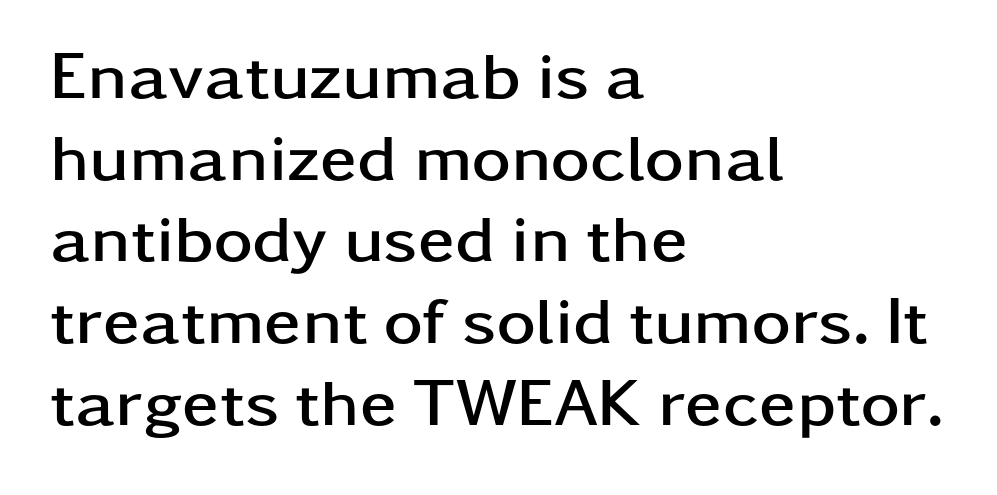
The image shows 67 px semibold, wide sans-serif type, upright; set left-aligned, line spacing 1.22x, normal letter spacing, not underlined; low stroke contrast and a medium x-height.
